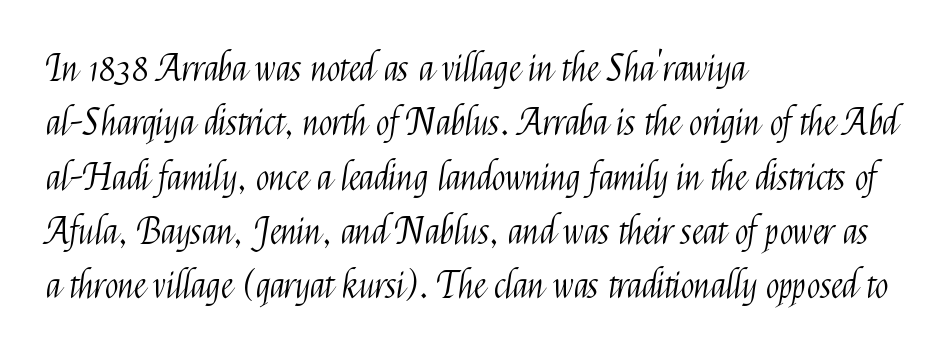
The image shows 36 px light, condensed sans-serif type; set left-aligned, normal line spacing (1.51x), normal letter spacing, not underlined; medium stroke contrast and a medium x-height.
